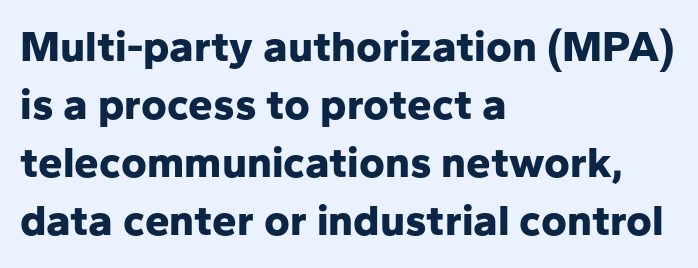
The image shows 44 px bold sans-serif type, upright; set left-aligned, normal line spacing (1.32x), normal letter spacing, not underlined; low stroke contrast and a medium x-height.
